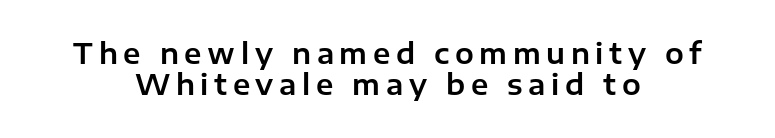
The baseline area is clear. If you folded the block vertically in half, each line would mirror itself in length. Rendered with straight, roman letterforms. Stroke terminals: plain, sans-serif. The vertical gap from one line to the next is small.
